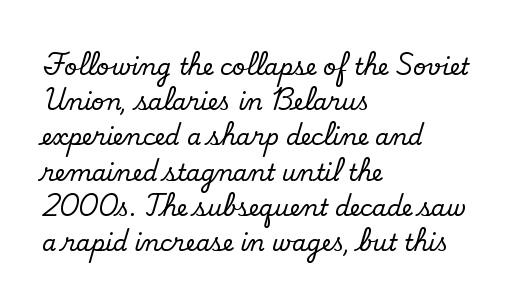
The image shows 23 px text type; set left-aligned, normal line spacing (1.53x), normal letter spacing, not underlined.
